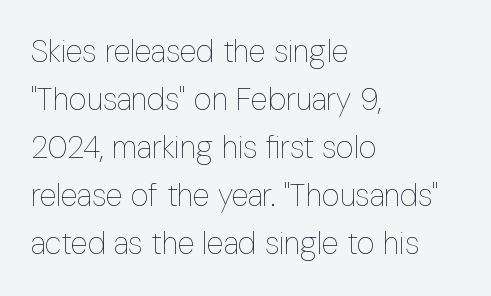
The letters advance in unequal steps, a hallmark of proportional type. Clear beneath every line of the passage. Caption: face not bold, strokes unweighted. Students, note that the glyphs here touch the page at normal intervals. The block of text has a typical density, with ordinary space between rows. Style check: upright.
